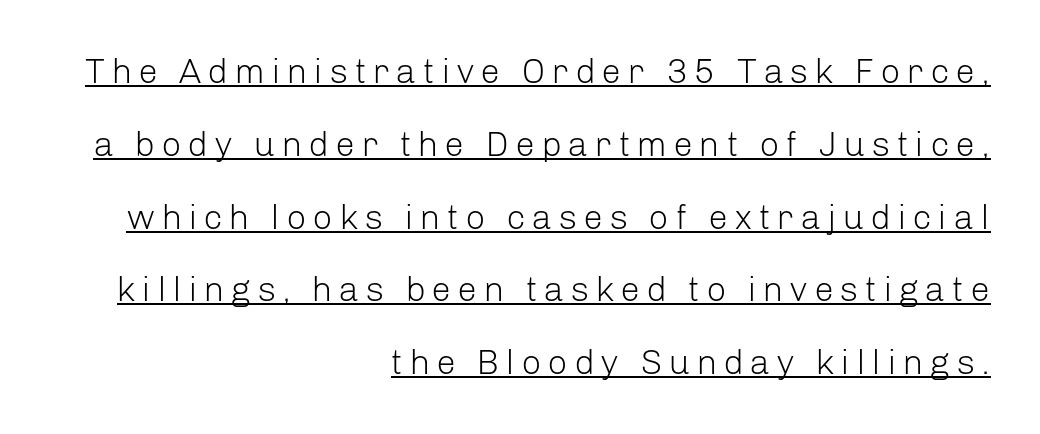
The image shows 35 px light sans-serif type, upright; set right-aligned, loose line spacing (2.08x), underlined; low stroke contrast and a medium x-height.
